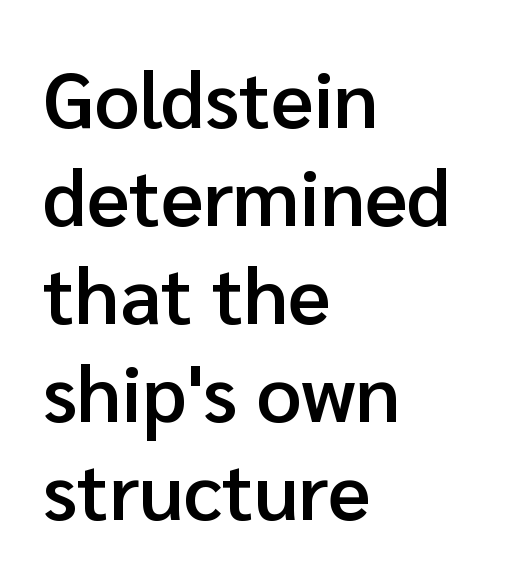
The image shows 79 px semibold sans-serif type, upright; set left-aligned, line spacing 1.24x, normal letter spacing, not underlined; low stroke contrast and a medium x-height.
